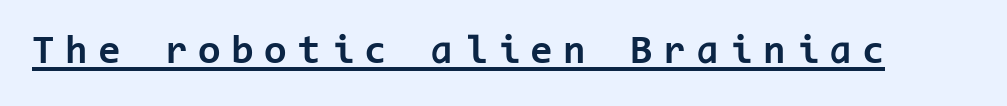
{"serif": "no", "italic": "no", "bold": "yes", "weight": "bold", "width": "normal", "stroke_contrast": "low", "x_height": "medium", "monospaced": "yes", "underline": "yes", "letter_spacing": "wide", "letter_spacing_em": 0.26, "glyph_px": 41}
